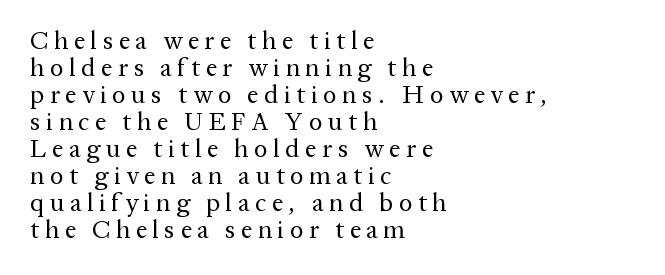
Is there much room between lines? No — they nearly touch. This sample uses an upright cut, with every glyph sitting square on the baseline. The font sits on the lighter half of the weight spectrum, regular included. Does the copy run flush right? No — it runs flush left.
